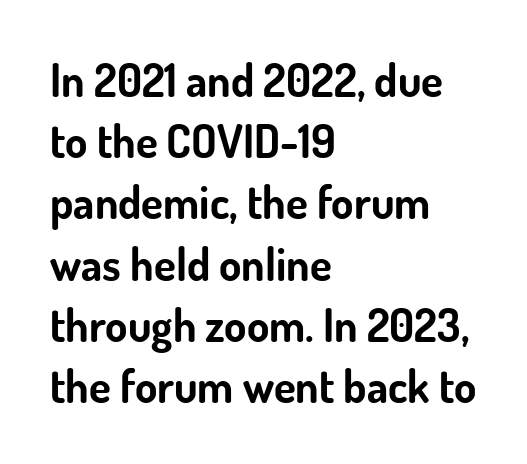
The letters sit at their default tracking, neither squeezed nor spread. You could not count columns in this text — the font is proportionally spaced. Has an underline been added? It has not. Each letter's strokes conclude bluntly, with no projecting serifs. Does the copy run flush right? No — it runs flush left.
